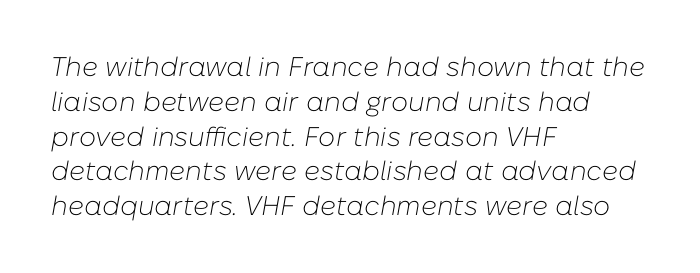
The image shows 27 px text type, italic (leaning right); set left-aligned, normal line spacing (1.29x), normal letter spacing, not underlined.
